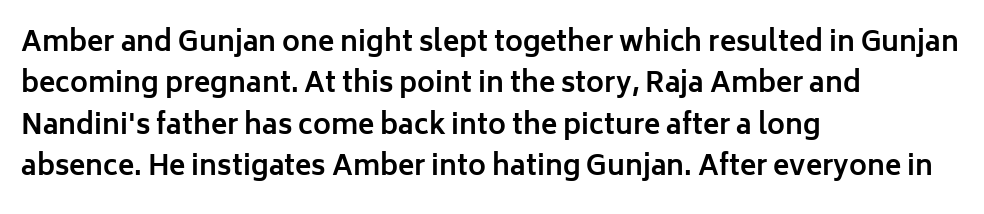
The image shows 27 px bold type, upright; set left-aligned, normal line spacing (1.53x), normal letter spacing, not underlined.
